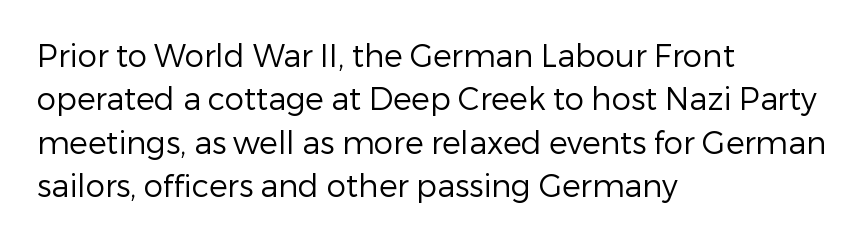
The image shows 31 px regular-weight sans-serif type, upright; set left-aligned, normal line spacing (1.4x), normal letter spacing, not underlined; low stroke contrast and a medium x-height.
